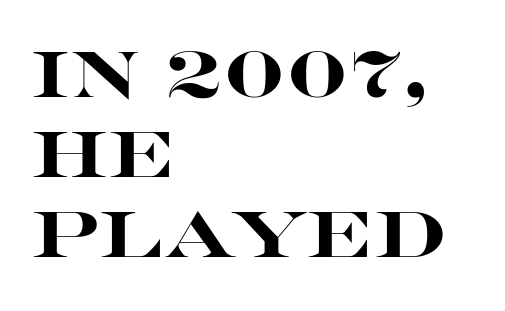
Q: Is the text bold? A: Yes.
Q: Is the text italic (slanted)? A: No, it is upright.
Q: Is the typeface a serif or a sans-serif typeface? A: Serif.
Q: Is the text underlined? A: No.
Q: How is the paragraph aligned? A: Left-aligned.
Q: Is the spacing between letters normal or unusually wide? A: Normal.
Q: Is the spacing between lines tight, normal or loose? A: Normal.
Q: Width (condensed, normal, or wide)? A: Wide.
Q: Stroke contrast? A: High.
Q: x-height? A: Large.
Q: Monospaced? A: No.
